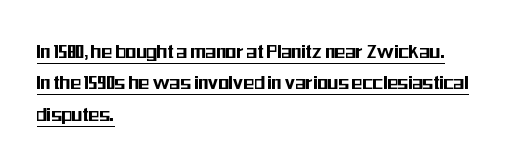
Rows of type keep a routine distance in the vertical direction. Typeset ragged right — the left edge is the straight one. The rendered words wear a rule along their underside. The rendering keeps characters at their native spacing.
